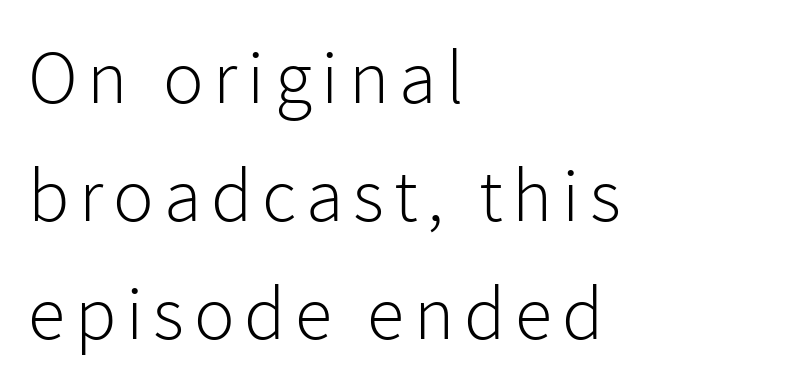
The lines in this sample share a left origin and differ only in where they stop. The font sits on the lighter half of the weight spectrum, regular included. Is this a fixed-width face? No — the glyphs have proportional, varying widths. To sum up the face: it is a sans, with no serifs.
